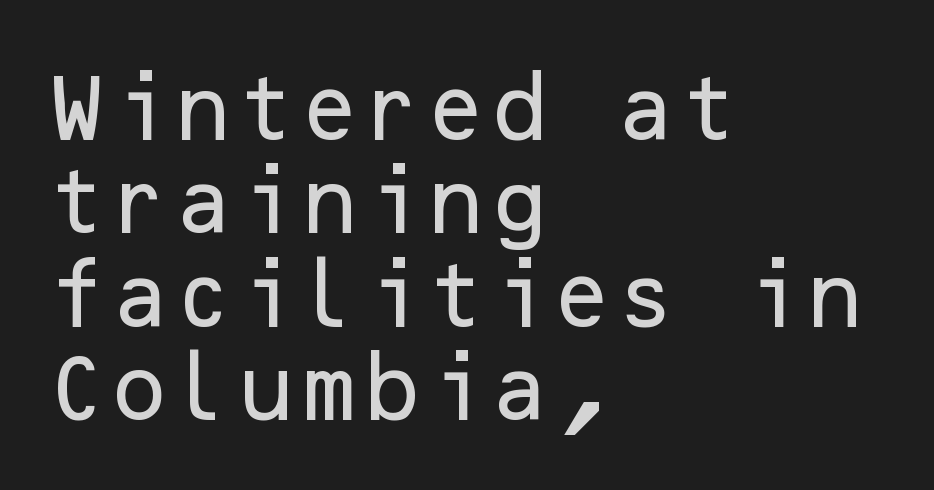
The image shows 73 px sans-serif type, upright; set left-aligned, normal line spacing (1.28x), normal letter spacing, not underlined; low stroke contrast and a medium x-height.
